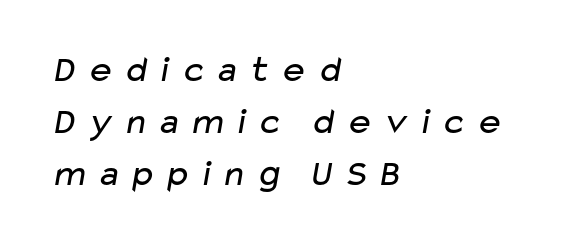
Q: Is the text bold? A: No.
Q: Is the typeface a serif or a sans-serif typeface? A: Sans-serif.
Q: Is the text underlined? A: No.
Q: How is the paragraph aligned? A: Left-aligned.
Q: Is the spacing between letters normal or unusually wide? A: Unusually wide.
Q: Is the spacing between lines tight, normal or loose? A: Normal.
Q: Width (condensed, normal, or wide)? A: Wide.
Q: Stroke contrast? A: Low.
Q: x-height? A: Medium.
Q: Monospaced? A: No.
